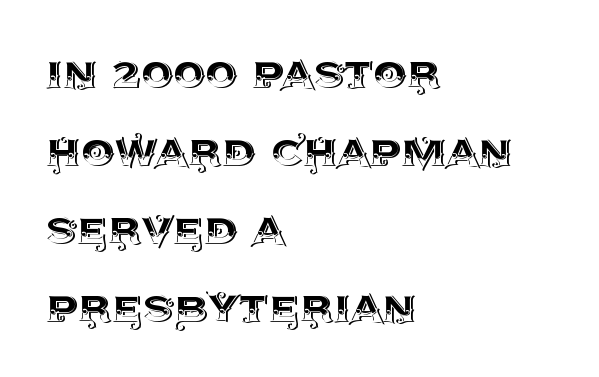
The image shows 53 px text type, upright; set left-aligned, normal line spacing (1.47x), normal letter spacing, not underlined; a large x-height.
